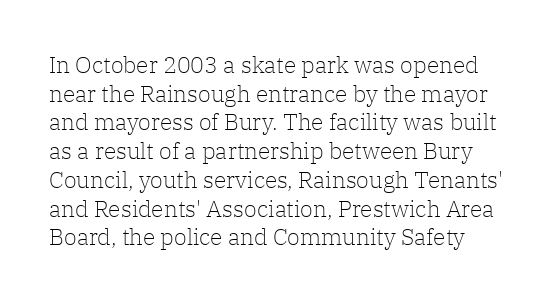
Q: Is the text bold? A: No.
Q: Is the text italic (slanted)? A: No, it is upright.
Q: Is the text underlined? A: No.
Q: Is the spacing between letters normal or unusually wide? A: Normal.
Q: Is the spacing between lines tight, normal or loose? A: Normal.
